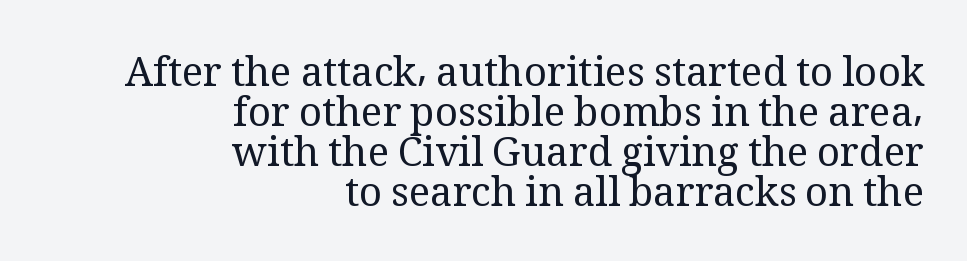
{"serif": "yes", "italic": "no", "bold": "no", "weight": "regular", "width": "normal", "stroke_contrast": "medium", "x_height": "medium", "monospaced": "no", "underline": "no", "align": "right", "line_spacing": "tight", "line_spacing_ratio": 1.0, "letter_spacing": "normal", "letter_spacing_em": 0.0, "glyph_px": 40}
